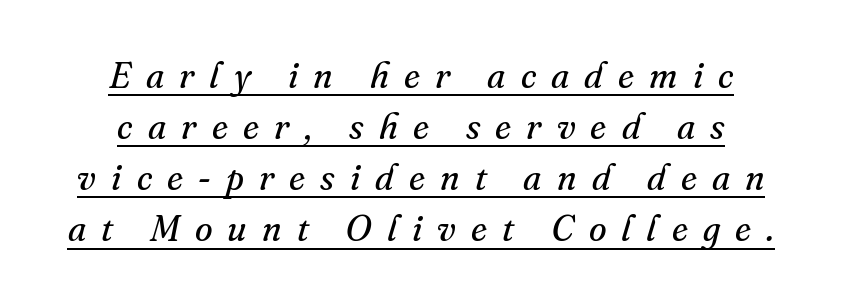
The words here are underlined. Both edges are ragged and mirror each other, which tells us the setting is centered. Letterform terminals end in serifs throughout the passage. Compared with typical body copy, the letter spacing here is much looser.
